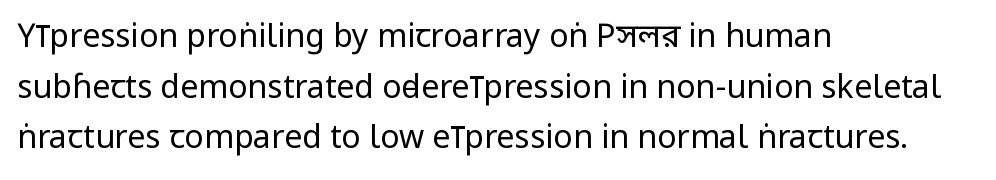
Q: Is the text bold? A: No.
Q: Is the text italic (slanted)? A: No, it is upright.
Q: Is the typeface a serif or a sans-serif typeface? A: Sans-serif.
Q: Is the text underlined? A: No.
Q: How is the paragraph aligned? A: Left-aligned.
Q: Is the spacing between letters normal or unusually wide? A: Normal.
Q: Is the spacing between lines tight, normal or loose? A: Normal.
Q: Width (condensed, normal, or wide)? A: Condensed.
Q: Stroke contrast? A: Low.
Q: x-height? A: Large.
Q: Monospaced? A: No.
